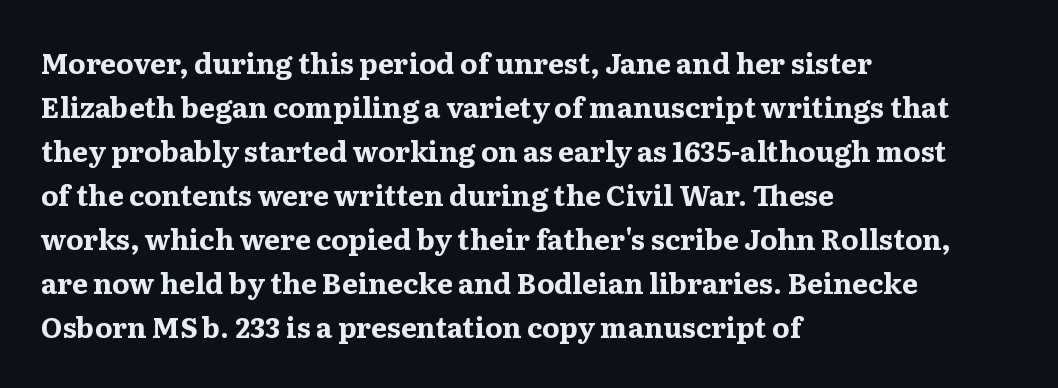
Rendered with straight, roman letterforms. Rule under the text: the space is simply empty. Look at the tracking — it's just the regular setting, nothing added. Set as a true bold cut, around the 700 mark. Letterform terminals end in serifs throughout the passage. The letters advance in unequal steps, a hallmark of proportional type.
